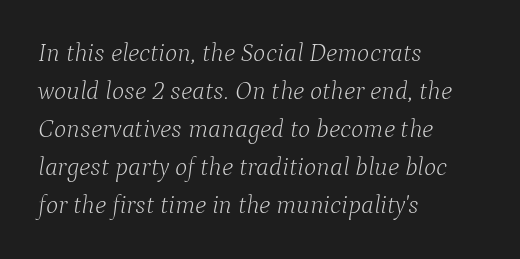
Q: Is the text bold? A: No.
Q: Is the text italic (slanted)? A: Yes, it leans right by about 9 degrees.
Q: Is the text underlined? A: No.
Q: How is the paragraph aligned? A: Left-aligned.
Q: Is the spacing between letters normal or unusually wide? A: Normal.
Q: Is the spacing between lines tight, normal or loose? A: Normal.
